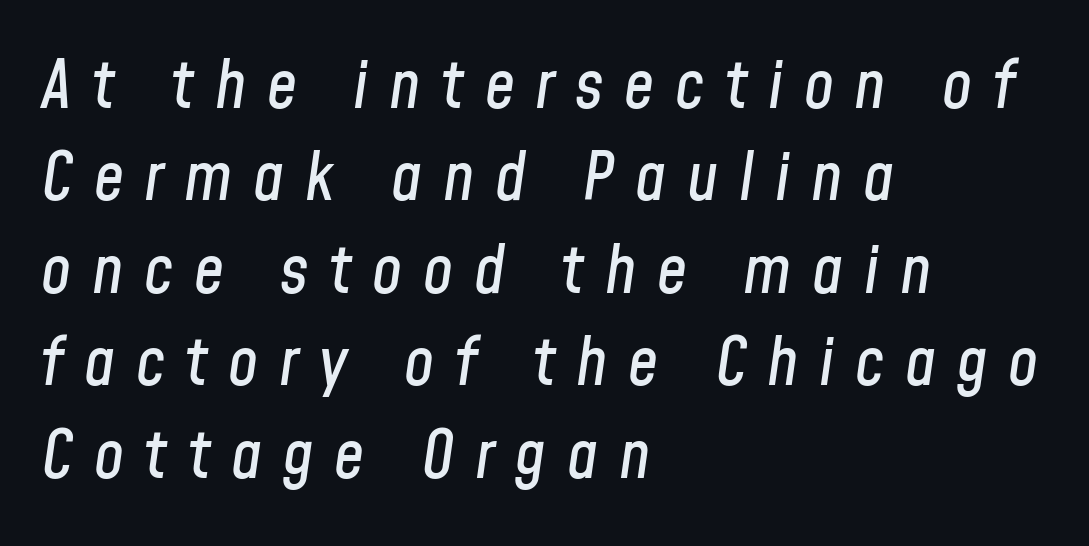
Rows of type keep a routine distance in the vertical direction. You can tell it's italic because the verticals aren't actually vertical. Spacing verdict: proportional, widths tailored to each character. Tracking here is generous; glyphs stand well apart from one another.
